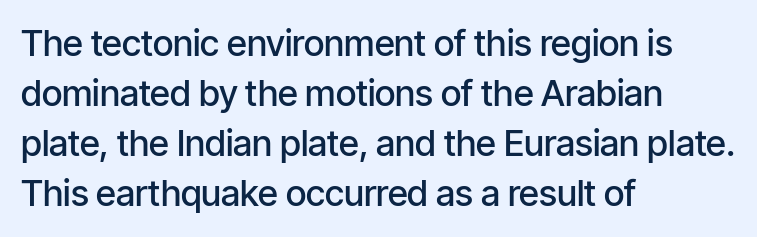
The image shows 36 px semibold, condensed sans-serif type, upright; set left-aligned, normal line spacing (1.39x), normal letter spacing, not underlined; low stroke contrast and a medium x-height.
